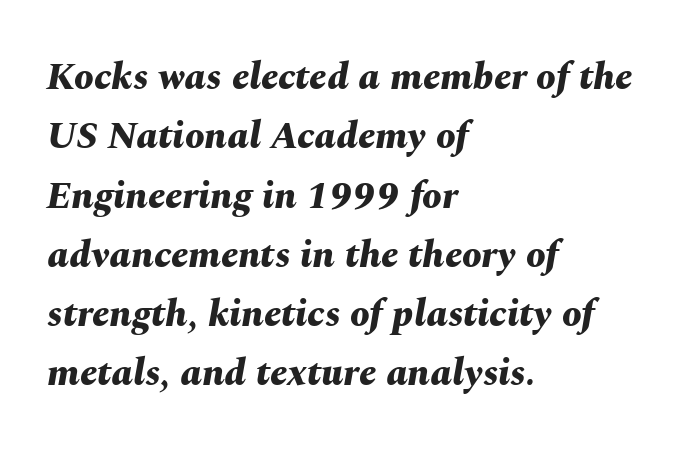
The image shows 39 px bold type, italic (leaning right); set left-aligned, normal line spacing (1.52x), normal letter spacing, not underlined; medium stroke contrast and a medium x-height.
